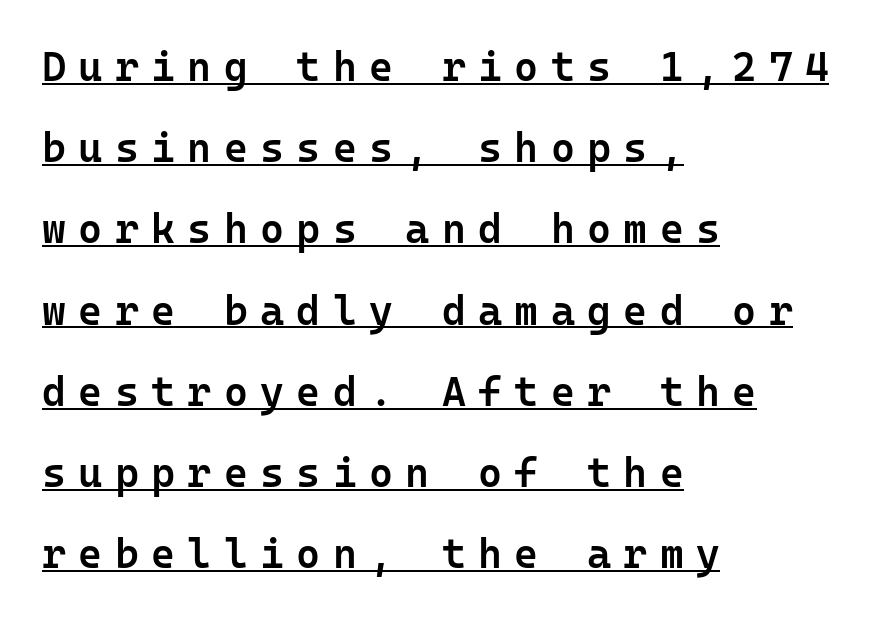
The image shows 41 px semibold sans-serif type, upright, monospaced; set left-aligned, loose line spacing (1.98x), unusually wide letter spacing (+0.3 em), underlined; low stroke contrast and a medium x-height.
